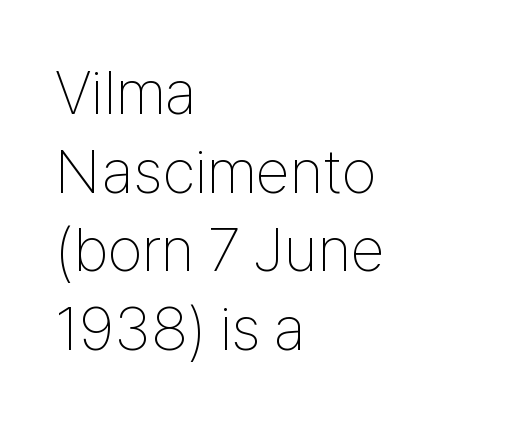
The image shows 62 px thin, condensed sans-serif type, upright; set left-aligned, normal line spacing (1.27x), normal letter spacing, not underlined; low stroke contrast and a medium x-height.
